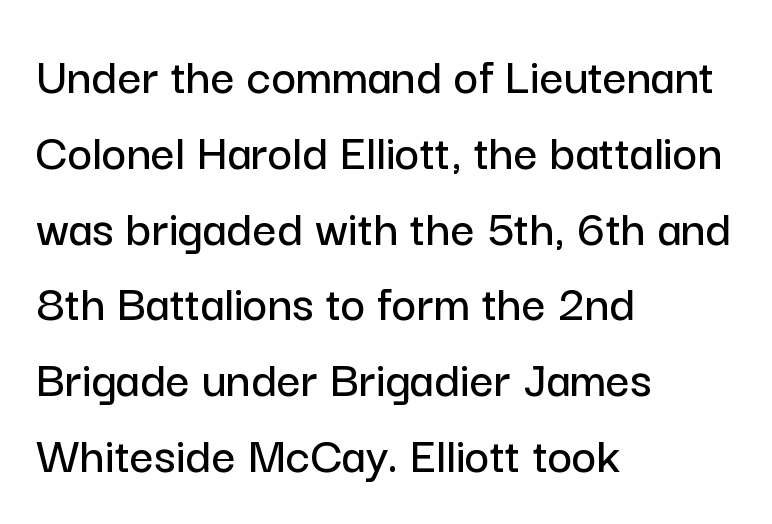
The image shows 53 px sans-serif type, upright; set left-aligned, normal line spacing (1.43x), normal letter spacing, not underlined; low stroke contrast and a medium x-height.
